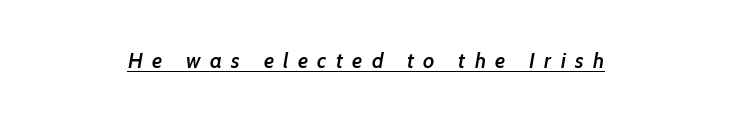
The image shows 21 px text type; set centered, unusually wide letter spacing (+0.45 em), underlined.
